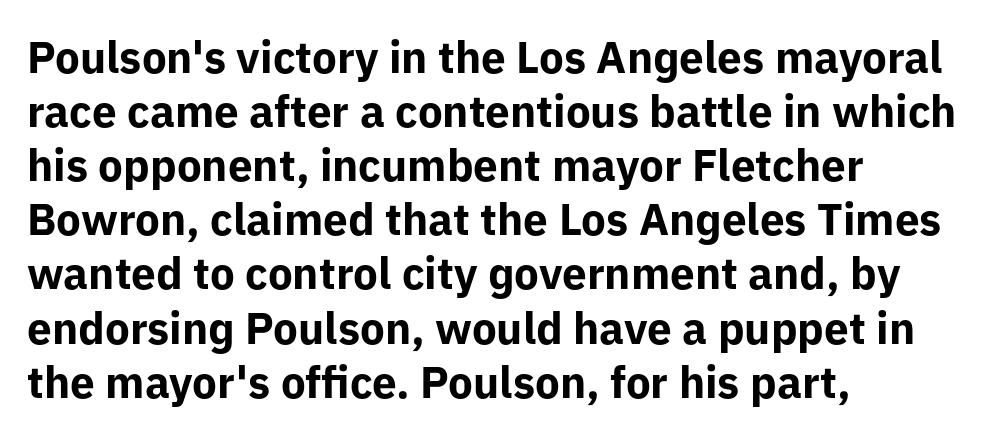
The image shows 44 px bold sans-serif type, upright; set left-aligned, line spacing 1.23x, normal letter spacing, not underlined; low stroke contrast and a medium x-height.
